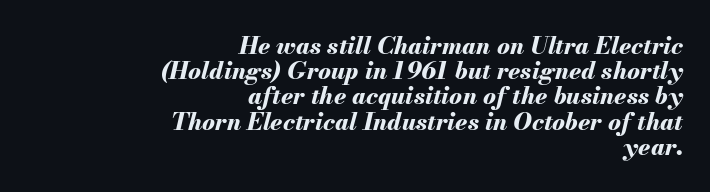
The image shows 24 px bold type, italic (leaning right); set right-aligned, tight line spacing (1.05x), normal letter spacing, not underlined.
